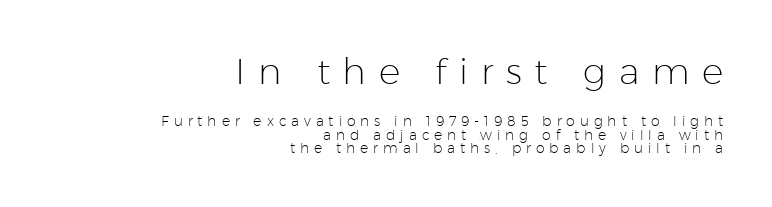
The image shows 36 px light sans-serif type, upright; set right-aligned, tight line spacing (0.96x), unusually wide letter spacing (+0.35 em), not underlined; the first (top) block is 2.57x larger; low stroke contrast and a medium x-height.
